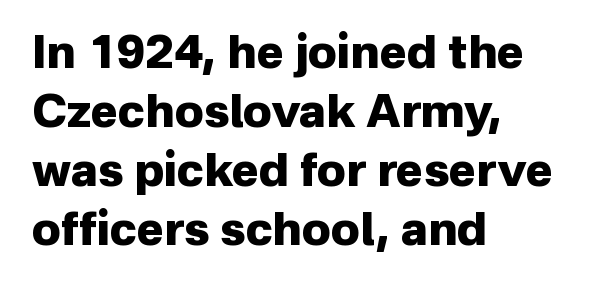
{"serif": "no", "italic": "no", "bold": "yes", "weight": "heavy", "width": "normal", "stroke_contrast": "low", "x_height": "medium", "monospaced": "no", "underline": "no", "align": "left", "line_spacing": "normal", "line_spacing_ratio": 1.28, "letter_spacing": "normal", "letter_spacing_em": 0.0, "glyph_px": 46}
